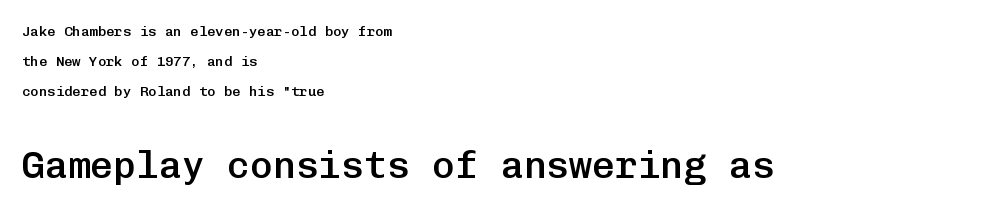
Q: Is the text bold? A: Semi-bold.
Q: Is the text italic (slanted)? A: No, it is upright.
Q: Is the typeface a serif or a sans-serif typeface? A: Sans-serif.
Q: Is the text underlined? A: No.
Q: How is the paragraph aligned? A: Left-aligned.
Q: Is the spacing between letters normal or unusually wide? A: Normal.
Q: Is the spacing between lines tight, normal or loose? A: Loose.
Q: Which block of text is set in a larger size, the first (top) or the second (bottom)? A: The second (bottom) one.
Q: Width (condensed, normal, or wide)? A: Normal.
Q: Stroke contrast? A: Low.
Q: x-height? A: Medium.
Q: Monospaced? A: Yes.
